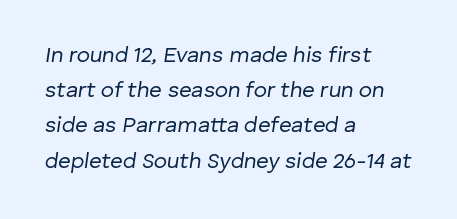
The image shows 22 px text type, italic (leaning right); set left-aligned, normal line spacing (1.6x), normal letter spacing, not underlined.
